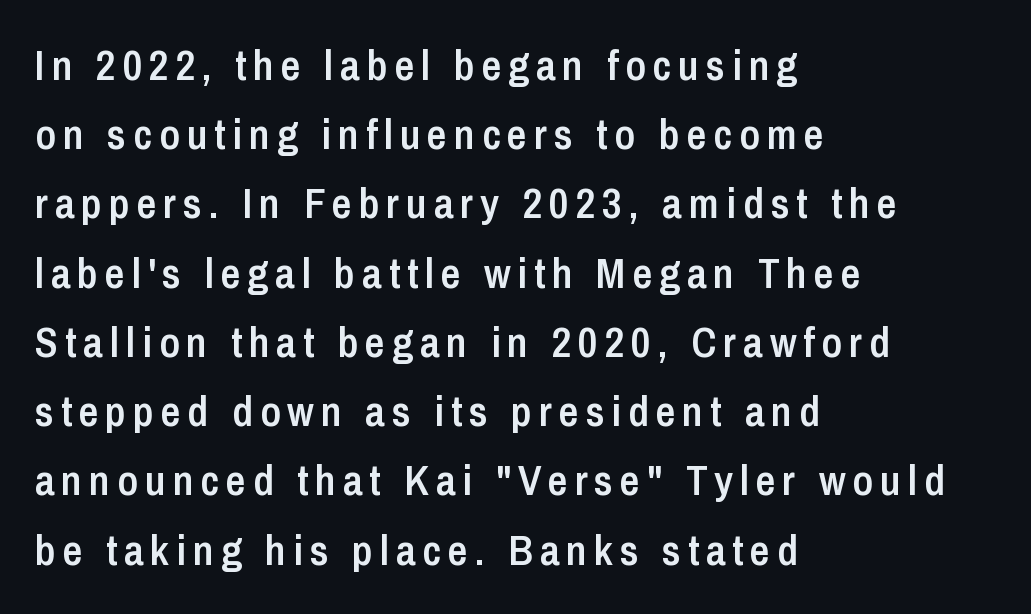
Q: Is the text bold? A: Semi-bold.
Q: Is the text italic (slanted)? A: No, it is upright.
Q: Is the typeface a serif or a sans-serif typeface? A: Sans-serif.
Q: Is the text underlined? A: No.
Q: How is the paragraph aligned? A: Left-aligned.
Q: Is the spacing between lines tight, normal or loose? A: Normal.
Q: Width (condensed, normal, or wide)? A: Condensed.
Q: Stroke contrast? A: Low.
Q: x-height? A: Medium.
Q: Monospaced? A: No.
